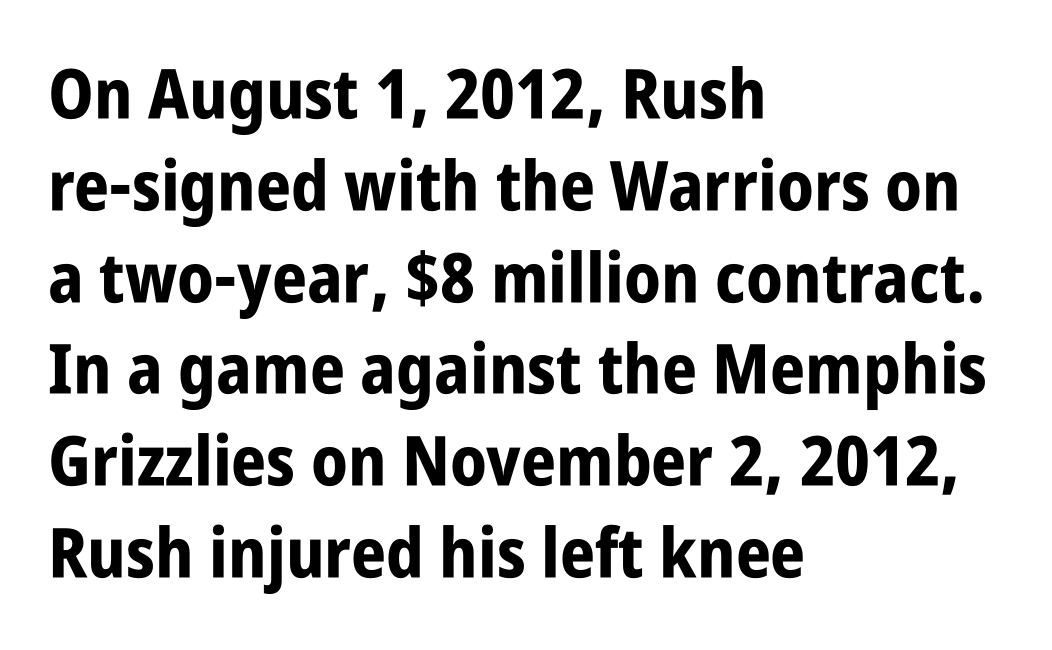
Clear beneath every line of the passage. On the weight axis this lands at bold, roughly 700. The lines sit at an ordinary, default distance from one another. Tracking here is standard; glyphs follow each other at the usual distance.
